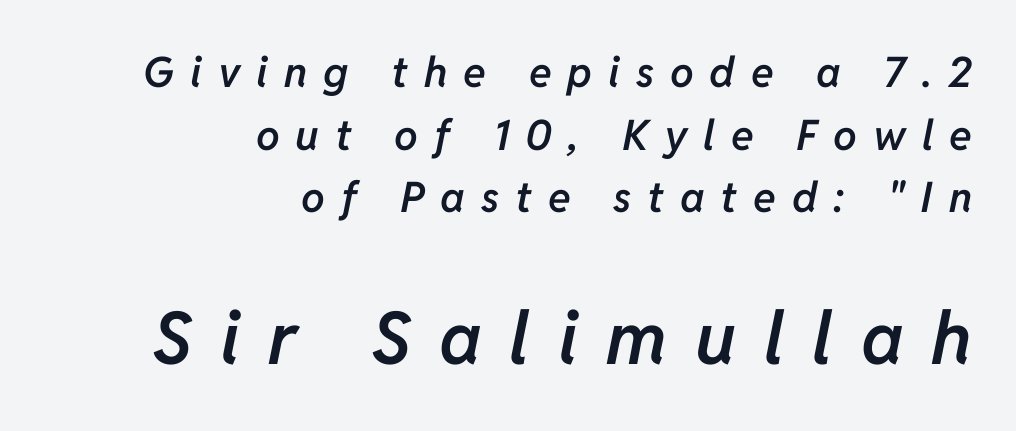
The image shows 73 px semibold type, italic (leaning right); set right-aligned, normal line spacing (1.49x), unusually wide letter spacing (+0.38 em), not underlined; the second (bottom) block is 1.74x larger; low stroke contrast and a medium x-height.
